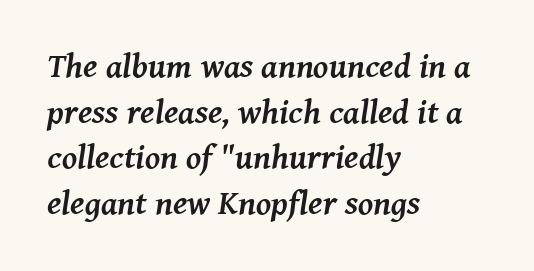
The image shows 34 px semibold serif type, italic (leaning right); set left-aligned, normal line spacing (1.34x), normal letter spacing, not underlined; medium stroke contrast and a medium x-height.
